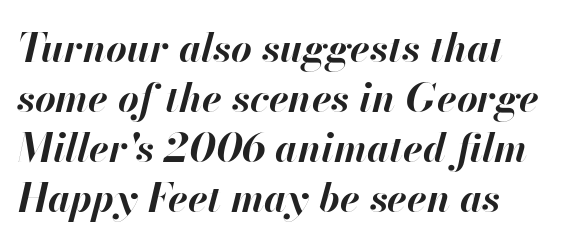
The image shows 40 px bold type, italic (leaning right); set left-aligned, normal line spacing (1.25x), normal letter spacing, not underlined; high stroke contrast and a small x-height.
